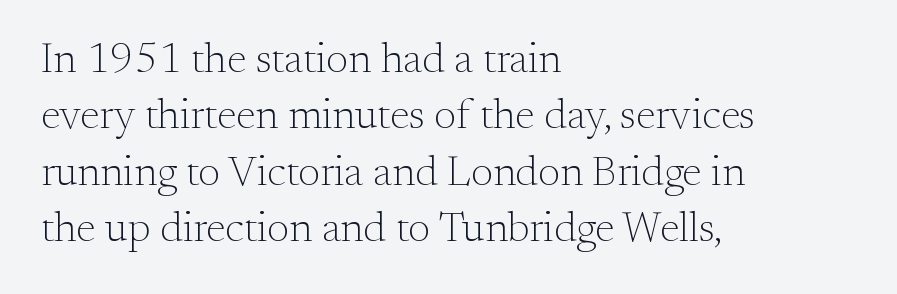
The image shows 42 px light serif type, upright; set left-aligned, normal line spacing (1.34x), normal letter spacing, not underlined; medium stroke contrast and a small x-height.
